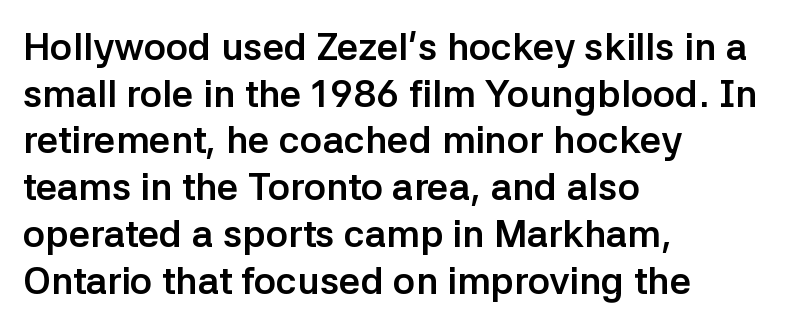
The image shows 38 px semibold sans-serif type, upright; set left-aligned, line spacing 1.23x, normal letter spacing, not underlined; low stroke contrast and a medium x-height.
